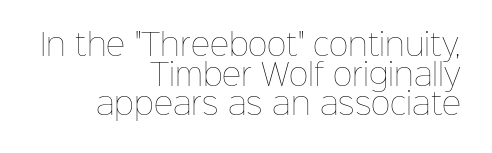
Q: Is the text bold? A: No.
Q: Is the text italic (slanted)? A: No, it is upright.
Q: Is the text underlined? A: No.
Q: How is the paragraph aligned? A: Right-aligned.
Q: Is the spacing between letters normal or unusually wide? A: Normal.
Q: Is the spacing between lines tight, normal or loose? A: Tight.
Q: Width (condensed, normal, or wide)? A: Normal.
Q: Stroke contrast? A: Low.
Q: x-height? A: Medium.
Q: Monospaced? A: No.
